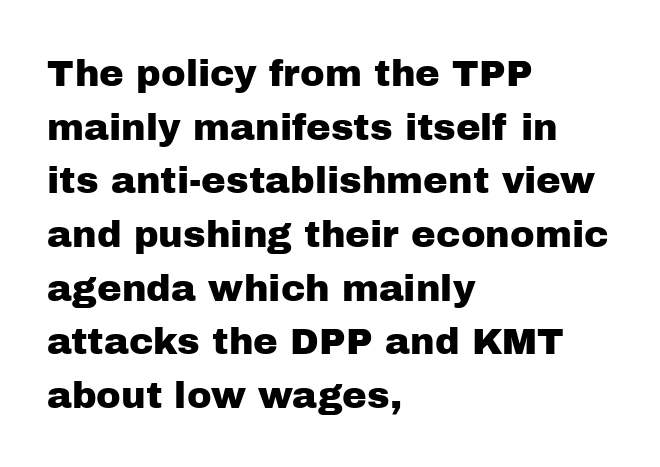
The image shows 37 px sans-serif type, upright; set left-aligned, normal line spacing (1.45x), normal letter spacing, not underlined; low stroke contrast and a medium x-height.
